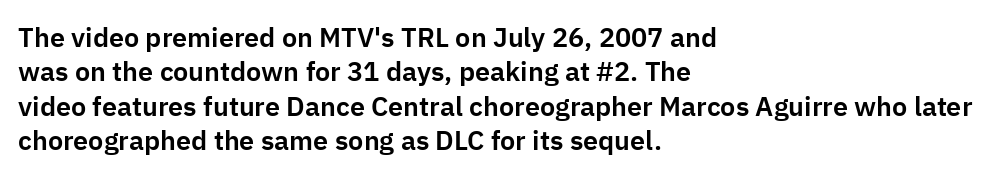
The image shows 27 px text type, upright; set left-aligned, normal line spacing (1.27x), normal letter spacing, not underlined.
